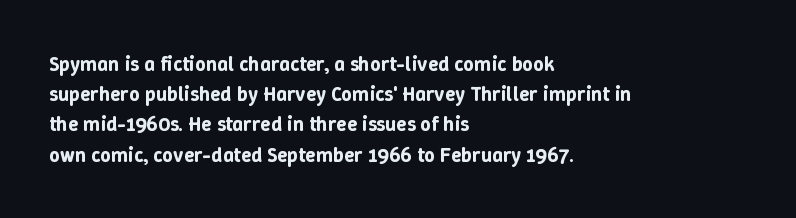
Q: Is the text italic (slanted)? A: No, it is upright.
Q: Is the text underlined? A: No.
Q: How is the paragraph aligned? A: Left-aligned.
Q: Is the spacing between letters normal or unusually wide? A: Normal.
Q: Is the spacing between lines tight, normal or loose? A: Normal.
